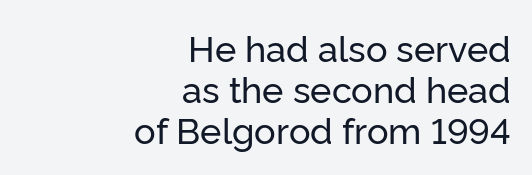
Letters rest on an invisible, unmarked baseline. Where is the straight margin? On the right. The letters carry no serifs — their stems end cleanly without finishing strokes. Does extra space separate the letters? No, they use regular spacing. Designer's note — italics off, roman on. The rendering uses a small line-height, squeezing the rows.
